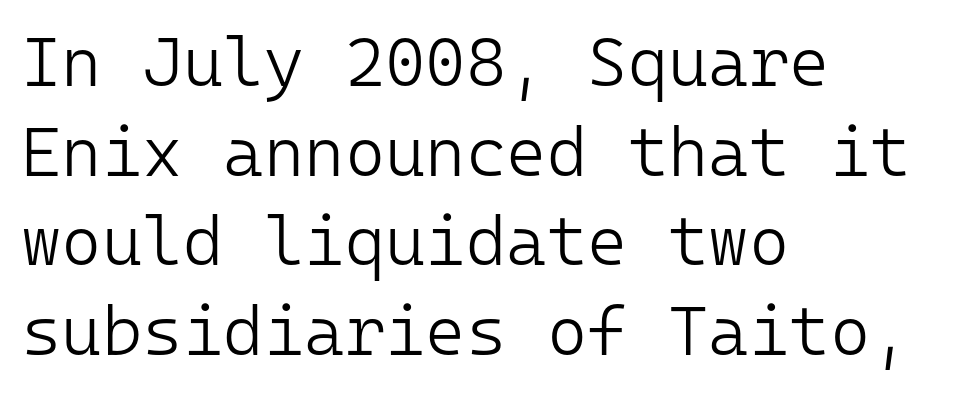
The image shows 69 px light sans-serif type, upright, monospaced; set left-aligned, normal line spacing (1.3x), normal letter spacing, not underlined; low stroke contrast and a medium x-height.
